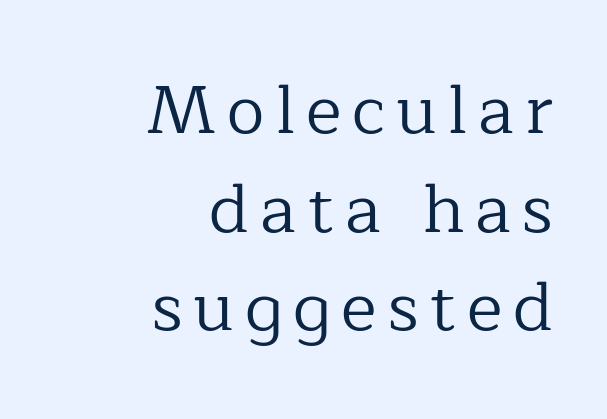
Does the type have serifs? Yes, each stem ends in a small foot. A normal amount of white space separates one row of letters from the next. Varying glyph widths throughout — classic text-font behaviour. Designer's note — italics off, roman on.
